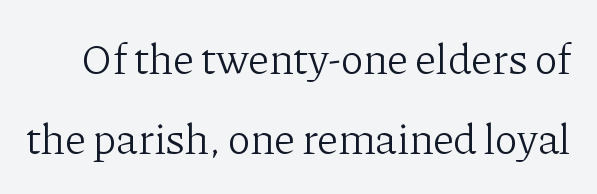
Q: Is the text bold? A: No.
Q: Is the text italic (slanted)? A: No, it is upright.
Q: Is the typeface a serif or a sans-serif typeface? A: Serif.
Q: Is the text underlined? A: No.
Q: Is the spacing between letters normal or unusually wide? A: Normal.
Q: Width (condensed, normal, or wide)? A: Normal.
Q: Stroke contrast? A: Low.
Q: x-height? A: Medium.
Q: Monospaced? A: No.
